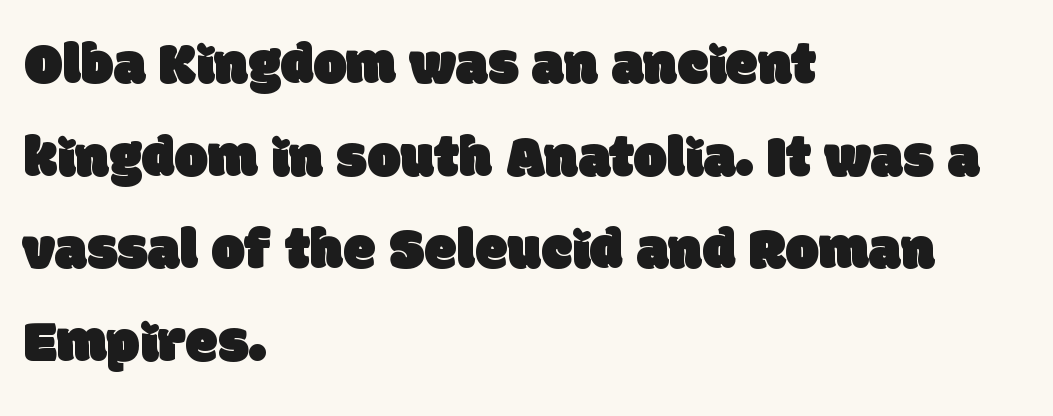
The image shows 59 px sans-serif type; set left-aligned, normal line spacing (1.57x), normal letter spacing, not underlined; low stroke contrast and a large x-height.
